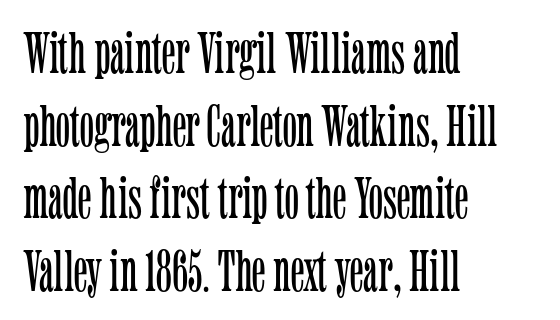
Weight: regular or lighter. Ascenders rise straight up at ninety degrees. The letters carry serifs — small finishing strokes at the ends of their stems. Spacing verdict: proportional, widths tailored to each character. A typesetter would call this zero additional tracking. Anything drawn beneath the words? Only blank space.
